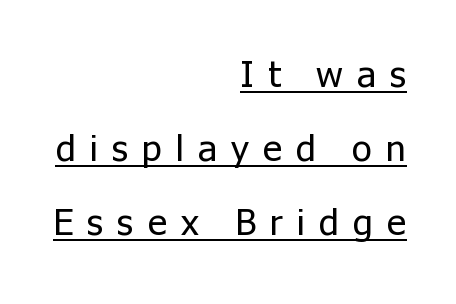
The image shows 36 px regular-weight sans-serif type, upright; set right-aligned, loose line spacing (2.05x), unusually wide letter spacing (+0.39 em), underlined; low stroke contrast and a medium x-height.
